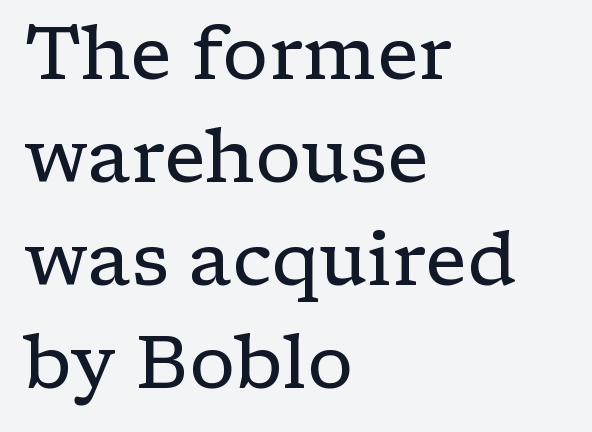
Q: Is the text bold? A: No.
Q: Is the text italic (slanted)? A: No, it is upright.
Q: Is the typeface a serif or a sans-serif typeface? A: Serif.
Q: Is the text underlined? A: No.
Q: How is the paragraph aligned? A: Left-aligned.
Q: Is the spacing between letters normal or unusually wide? A: Normal.
Q: Is the spacing between lines tight, normal or loose? A: Normal.
Q: Width (condensed, normal, or wide)? A: Wide.
Q: Stroke contrast? A: Low.
Q: x-height? A: Medium.
Q: Monospaced? A: No.
